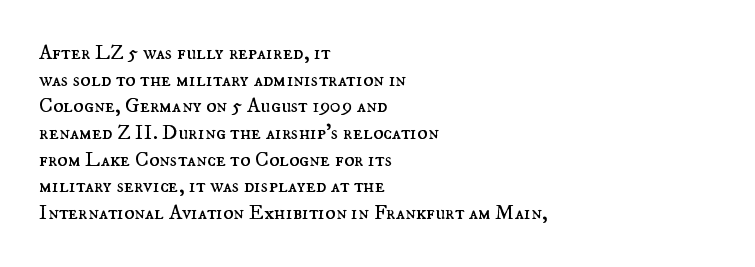
{"italic": "no", "bold": "no", "underline": "no", "align": "left", "line_spacing": "normal", "line_spacing_ratio": 1.27, "letter_spacing": "normal", "letter_spacing_em": 0.0, "glyph_px": 21}
